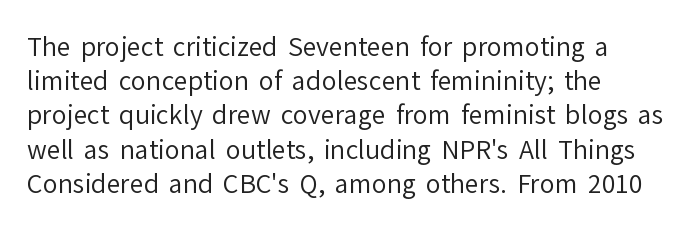
The area under the type is left untouched. A roman cut, with each character standing at attention. Observe the ordinary spacing: letters are neighbours, not strangers. Notice how the passage keeps a crisp vertical edge on the left only.
